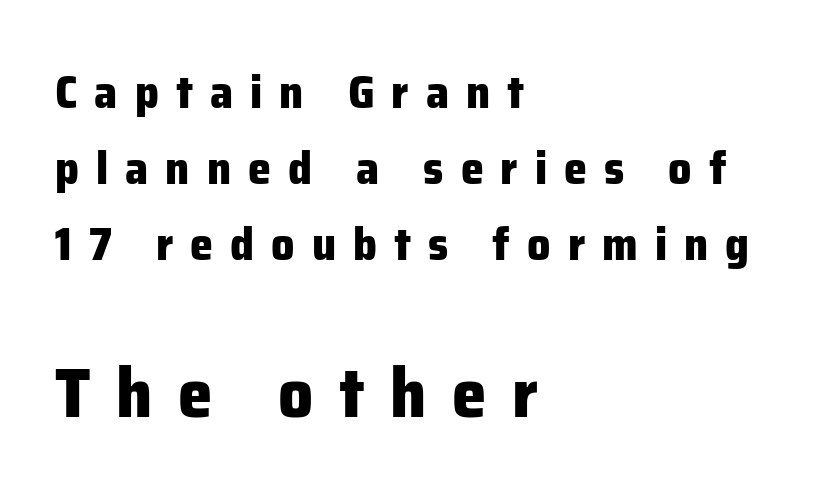
{"serif": "no", "italic": "no", "bold": "yes", "weight": "heavy", "width": "normal", "stroke_contrast": "low", "x_height": "medium", "monospaced": "no", "underline": "no", "align": "left", "line_spacing": "normal", "line_spacing_ratio": 1.65, "letter_spacing": "wide", "letter_spacing_em": 0.37, "larger_block": "second", "size_ratio": 1.5, "glyph_px": 69}
